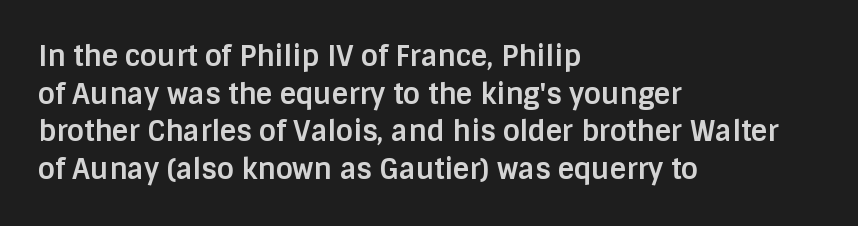
{"serif": "no", "italic": "no", "bold": "yes", "weight": "bold", "width": "normal", "stroke_contrast": "low", "x_height": "large", "monospaced": "no", "underline": "no", "align": "left", "line_spacing": "normal", "line_spacing_ratio": 1.34, "letter_spacing": "normal", "letter_spacing_em": 0.0, "glyph_px": 28}
